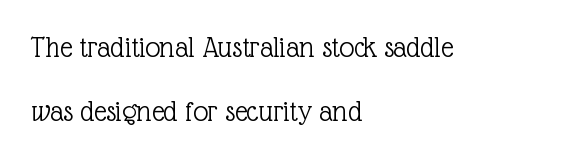
Q: Is the text bold? A: No.
Q: Is the text italic (slanted)? A: No, it is upright.
Q: Is the typeface a serif or a sans-serif typeface? A: Serif.
Q: Is the text underlined? A: No.
Q: How is the paragraph aligned? A: Left-aligned.
Q: Is the spacing between letters normal or unusually wide? A: Normal.
Q: Is the spacing between lines tight, normal or loose? A: Loose.
Q: Width (condensed, normal, or wide)? A: Normal.
Q: x-height? A: Medium.
Q: Monospaced? A: No.
